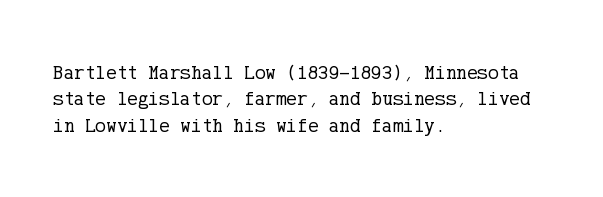
Q: Is the text bold? A: No.
Q: Is the text italic (slanted)? A: No, it is upright.
Q: Is the text underlined? A: No.
Q: How is the paragraph aligned? A: Left-aligned.
Q: Is the spacing between letters normal or unusually wide? A: Normal.
Q: Is the spacing between lines tight, normal or loose? A: Normal.
